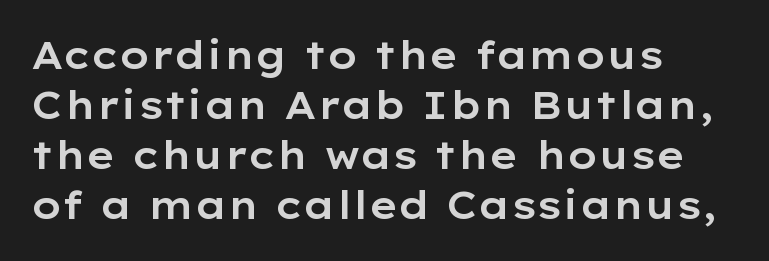
The image shows 38 px wide sans-serif type, upright; set left-aligned, normal line spacing (1.32x), normal letter spacing, not underlined; low stroke contrast and a medium x-height.
